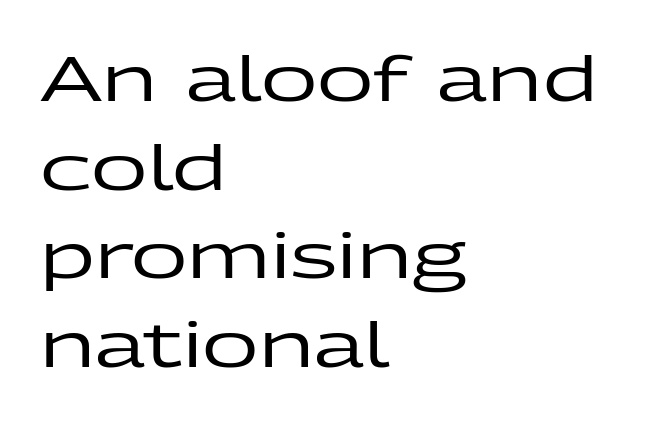
{"serif": "no", "italic": "no", "width": "wide", "stroke_contrast": "low", "x_height": "medium", "monospaced": "no", "underline": "no", "align": "left", "line_spacing": "normal", "line_spacing_ratio": 1.43, "letter_spacing": "normal", "letter_spacing_em": 0.0, "glyph_px": 62}
